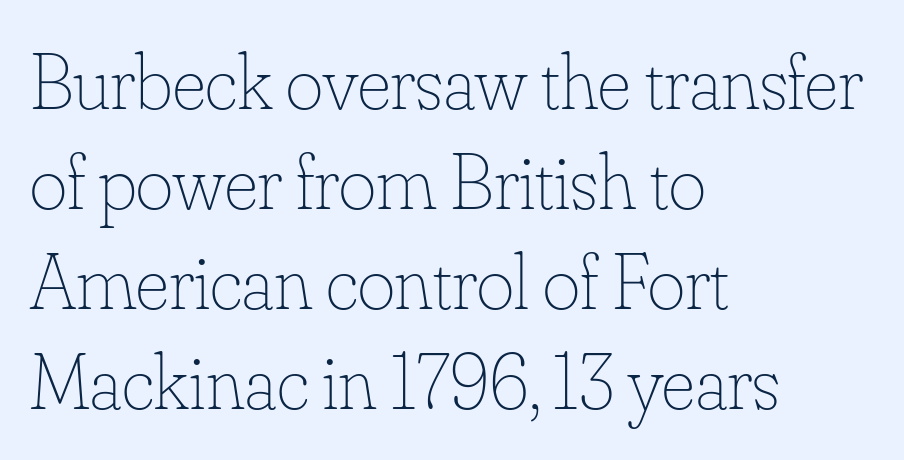
{"italic": "no", "bold": "no", "weight": "thin", "width": "normal", "stroke_contrast": "low", "x_height": "small", "monospaced": "no", "underline": "no", "align": "left", "line_spacing": "normal", "line_spacing_ratio": 1.25, "letter_spacing": "normal", "letter_spacing_em": 0.0, "glyph_px": 80}
